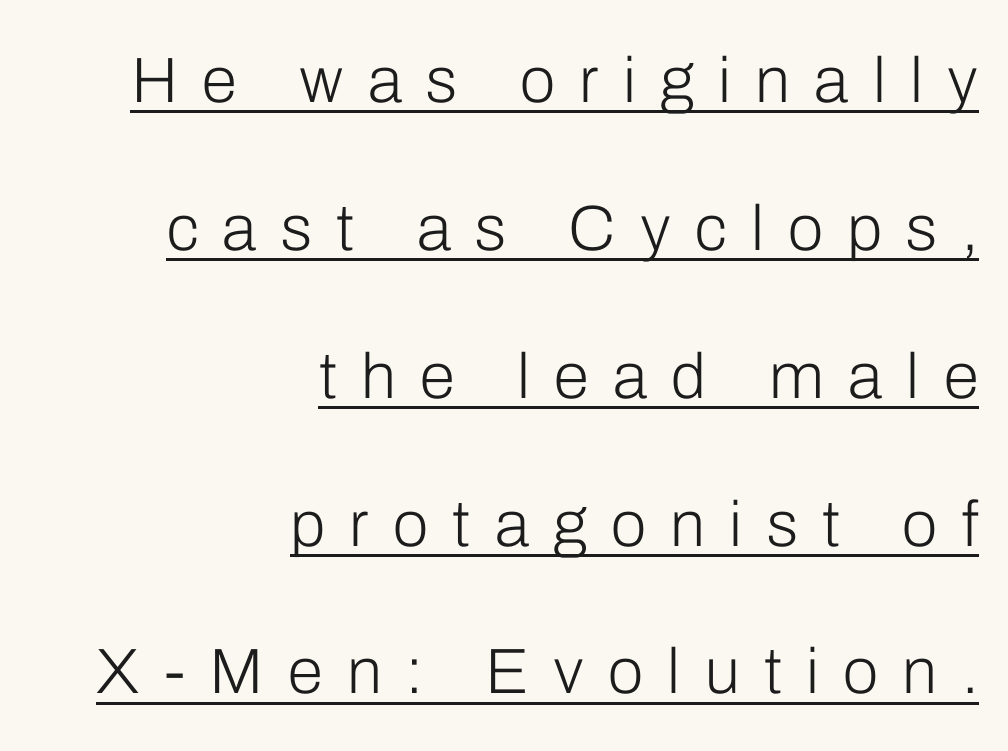
The image shows 64 px light sans-serif type, upright; set right-aligned, loose line spacing (2.31x), unusually wide letter spacing (+0.38 em), underlined; low stroke contrast and a medium x-height.
